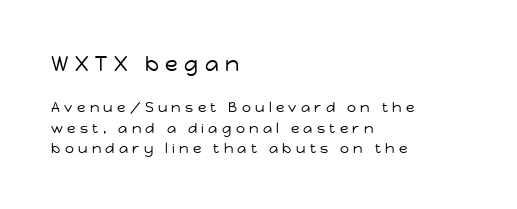
The image shows 21 px text type, upright; set left-aligned, normal line spacing (1.46x), unusually wide letter spacing (+0.31 em), not underlined; the first (top) block is 1.5x larger.
